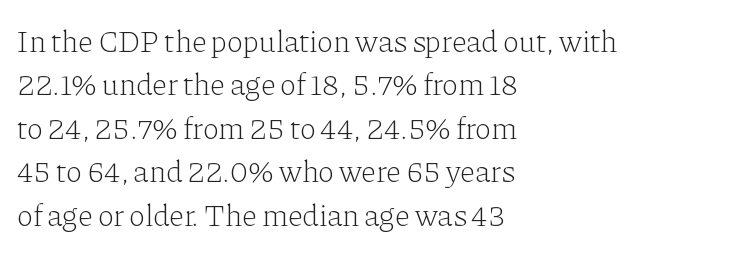
Q: Is the text bold? A: No.
Q: Is the text italic (slanted)? A: No, it is upright.
Q: Is the typeface a serif or a sans-serif typeface? A: Serif.
Q: Is the text underlined? A: No.
Q: How is the paragraph aligned? A: Left-aligned.
Q: Is the spacing between letters normal or unusually wide? A: Normal.
Q: Is the spacing between lines tight, normal or loose? A: Normal.
Q: Width (condensed, normal, or wide)? A: Normal.
Q: Stroke contrast? A: Low.
Q: x-height? A: Medium.
Q: Monospaced? A: No.
